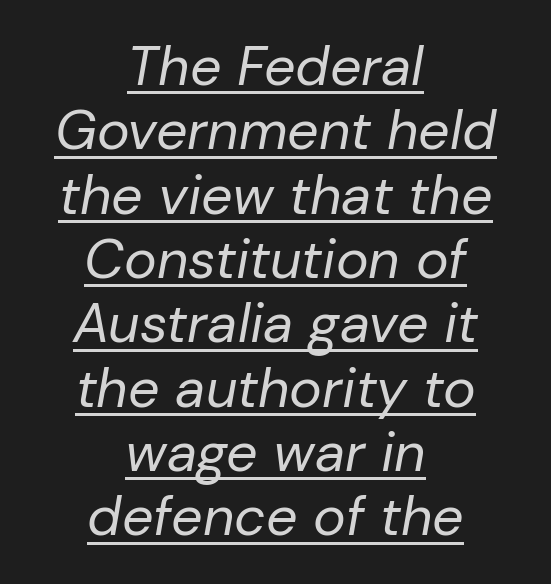
Think of a printed novel: that variable character pitch is what you see here. Vertical stems look standard width or narrower in stroke. A rule runs beneath these lines of type. You can tell it's italic because the verticals aren't actually vertical.
